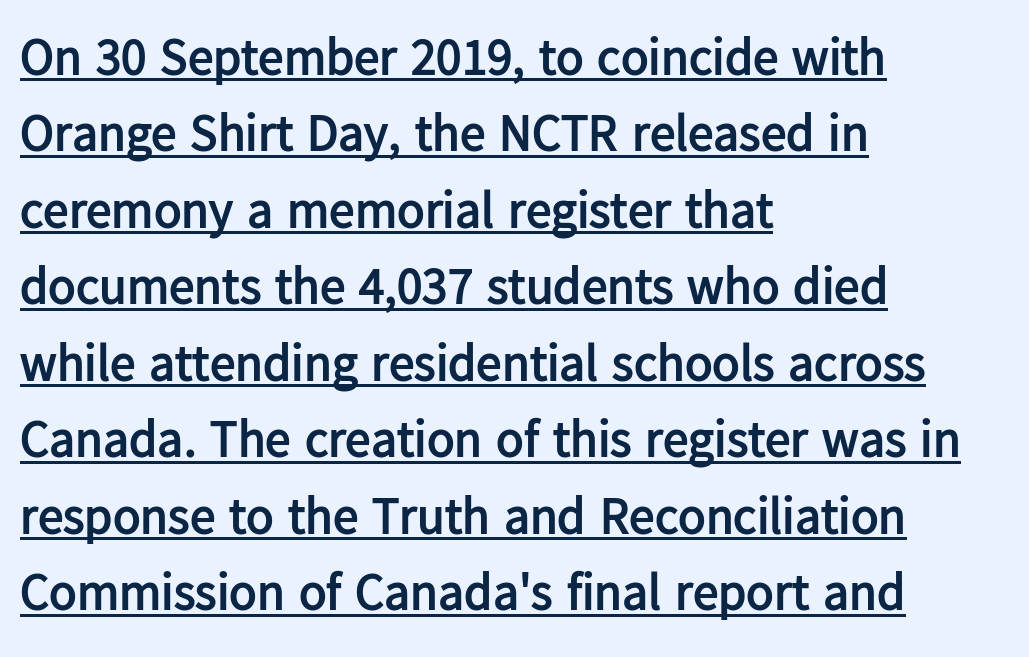
The image shows 51 px semibold sans-serif type, upright; set left-aligned, normal line spacing (1.5x), normal letter spacing, underlined; low stroke contrast and a medium x-height.
